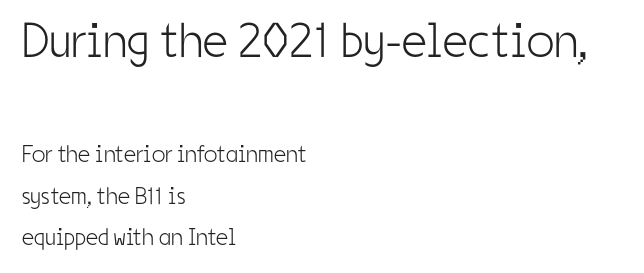
The image shows 49 px light, condensed sans-serif type, upright; set left-aligned, line spacing 1.72x, normal letter spacing, not underlined; the first (top) block is 2.04x larger; low stroke contrast and a medium x-height.
